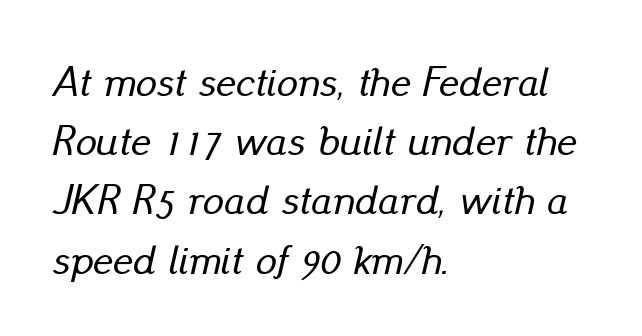
{"italic": "yes", "lean": "right", "slant_degrees": 13, "width": "normal", "stroke_contrast": "low", "x_height": "small", "monospaced": "no", "underline": "no", "align": "left", "line_spacing": "normal", "line_spacing_ratio": 1.41, "letter_spacing": "normal", "letter_spacing_em": 0.0, "glyph_px": 42}
